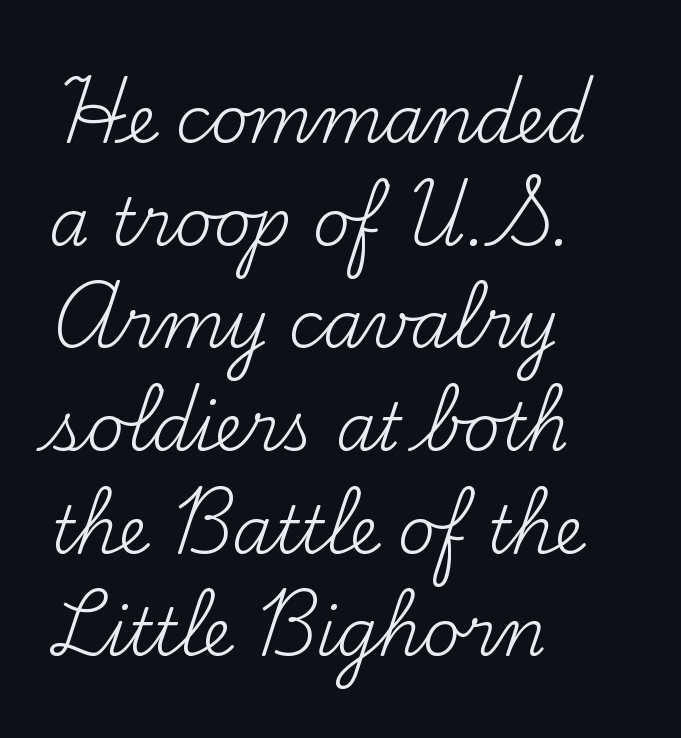
The words here are not underlined. Note: serifs present on the glyphs. Summary of weight: not heavy and not bold. Spacing verdict: proportional, widths tailored to each character. Is there much room between lines? A standard amount, neither cramped nor airy.
